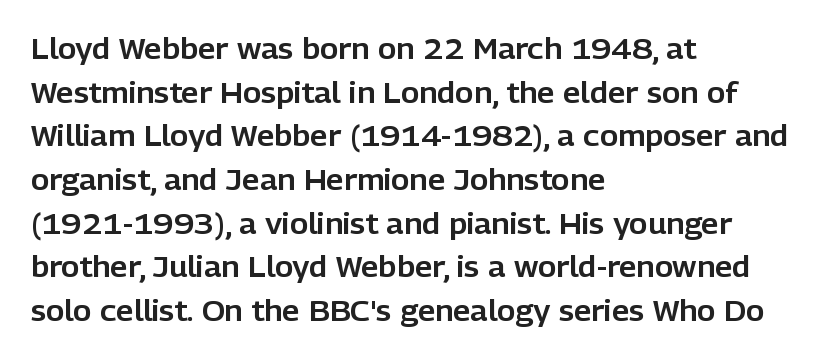
{"serif": "no", "italic": "no", "width": "normal", "stroke_contrast": "low", "x_height": "medium", "monospaced": "no", "underline": "no", "align": "left", "line_spacing": "normal", "line_spacing_ratio": 1.56, "letter_spacing": "normal", "letter_spacing_em": 0.0, "glyph_px": 28}
